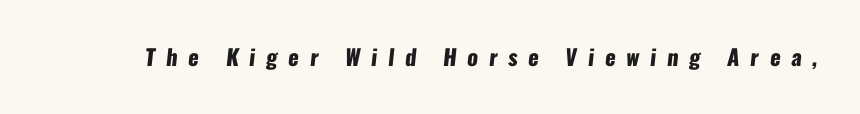
Q: Is the text bold? A: Yes.
Q: Is the text underlined? A: No.
Q: Is the spacing between letters normal or unusually wide? A: Unusually wide.
